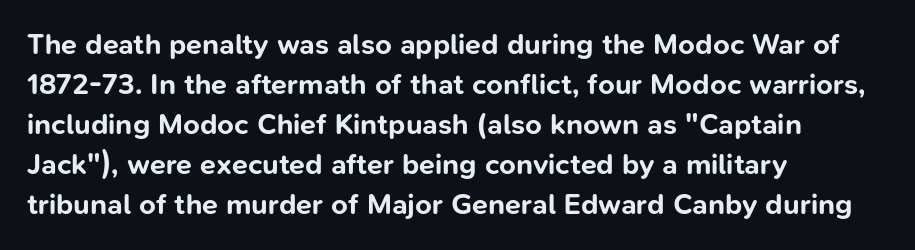
Q: Is the text bold? A: Yes.
Q: Is the text italic (slanted)? A: No, it is upright.
Q: Is the typeface a serif or a sans-serif typeface? A: Sans-serif.
Q: Is the text underlined? A: No.
Q: How is the paragraph aligned? A: Left-aligned.
Q: Is the spacing between letters normal or unusually wide? A: Normal.
Q: Is the spacing between lines tight, normal or loose? A: Normal.
Q: Width (condensed, normal, or wide)? A: Normal.
Q: Stroke contrast? A: Low.
Q: x-height? A: Medium.
Q: Monospaced? A: No.
